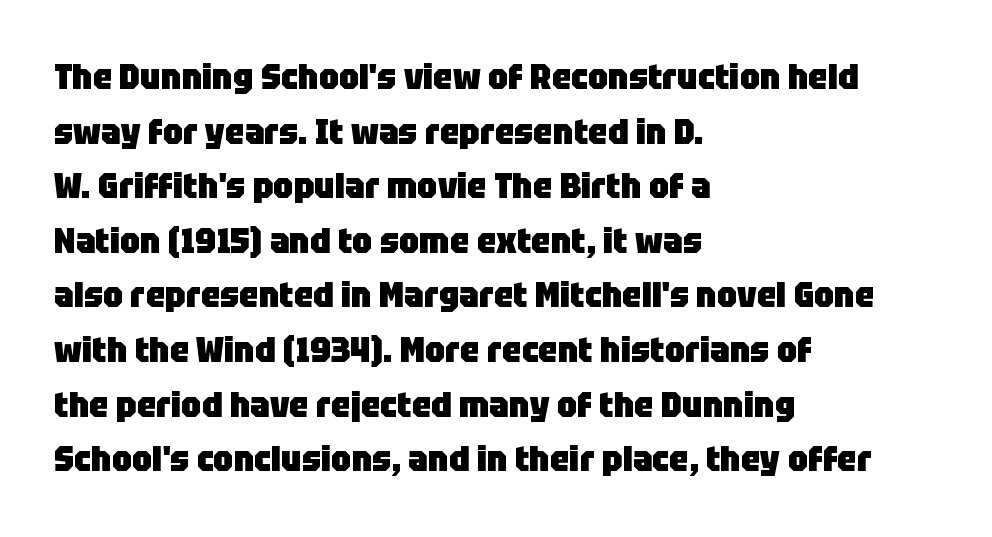
The image shows 35 px heavy sans-serif type, upright; set left-aligned, normal line spacing (1.56x), normal letter spacing, not underlined; low stroke contrast and a large x-height.
